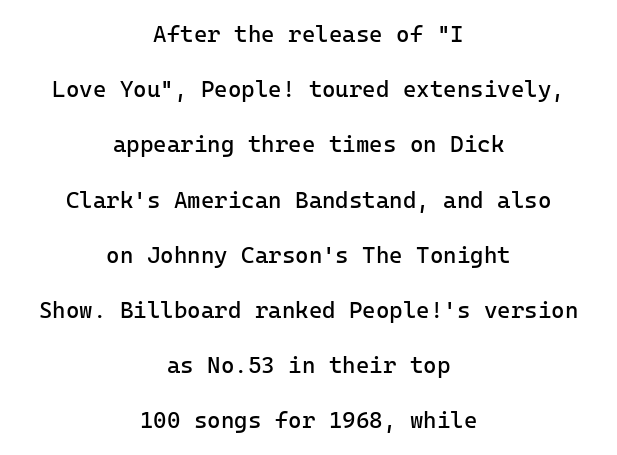
The image shows 23 px text type, upright; set centered, loose line spacing (2.4x), normal letter spacing, not underlined.
